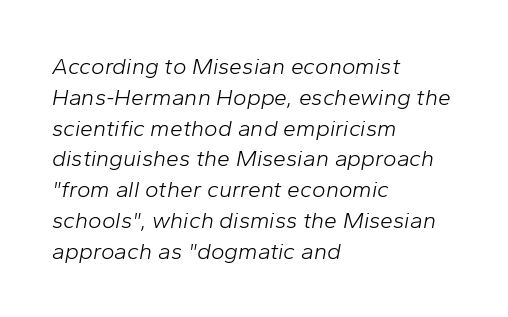
The letters sit at their default tracking, neither squeezed nor spread. The typesetter chose a ragged-right arrangement here. Check under the words: just untouched page. Italic: yes, the glyphs are oblique.
